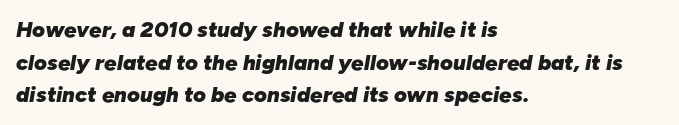
Honestly, there is no underline to notice here at all. The letters sit at their default tracking, neither squeezed nor spread. Short and long lines alike share a common starting point at left. Reading down the column, the eye jumps a familiar distance to each next line. Heft: maximum for text — a bold. When letters slant like this, we call the style italic.
